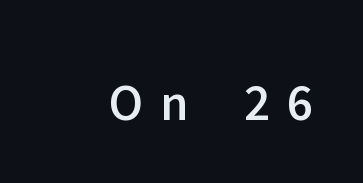
Q: Is the text italic (slanted)? A: No, it is upright.
Q: Is the typeface a serif or a sans-serif typeface? A: Sans-serif.
Q: Is the text underlined? A: No.
Q: Is the spacing between letters normal or unusually wide? A: Unusually wide.
Q: Width (condensed, normal, or wide)? A: Normal.
Q: Stroke contrast? A: Low.
Q: x-height? A: Medium.
Q: Monospaced? A: No.
